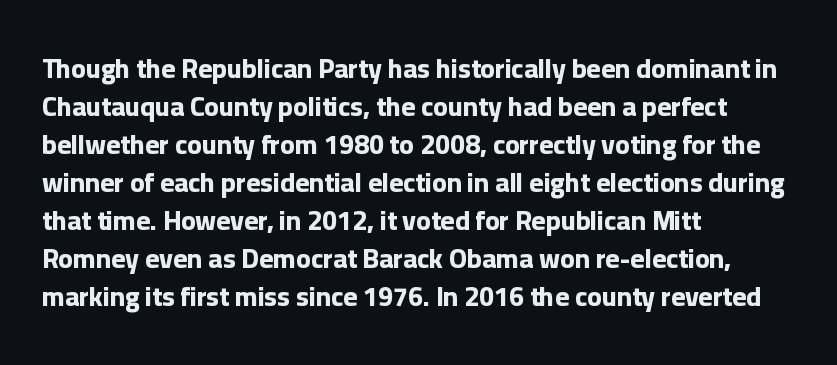
Nothing unusual about the tracking: characters are spaced as the font intends. Glance below the letters and you will spot only blank space. Designer's note — italics off, roman on. Alignment: flush left.
